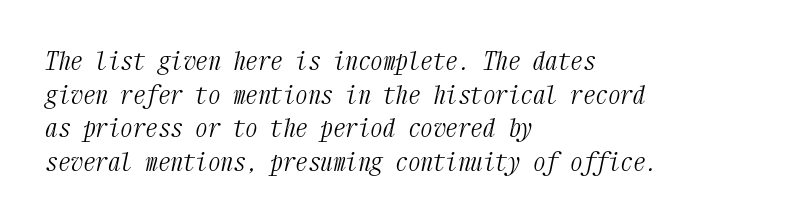
The image shows 25 px text type, italic (leaning right); set left-aligned, normal line spacing (1.35x), normal letter spacing, not underlined.
